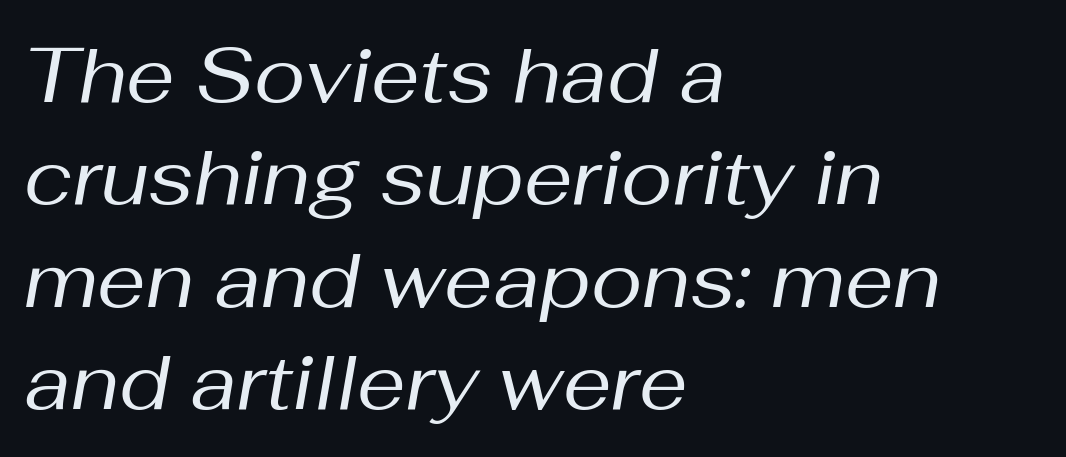
A classic flush-left, rag-right setting is used for this passage. This block has exactly the height ordinary leading produces. Spacing verdict: proportional, widths tailored to each character. Look at the tracking — it's just the regular setting, nothing added. Just letters on the line, the space beneath them empty.
